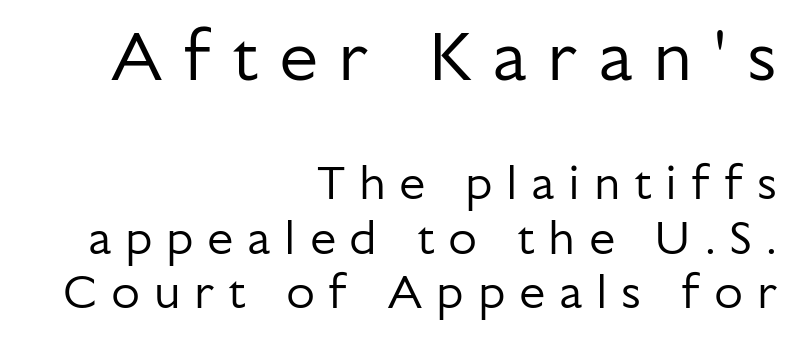
Loose tracking; the words dissolve into strings of separated letters. Notice how the passage keeps a crisp vertical edge on the right only. Posture: vertical. Stroke terminals: plain, sans-serif. Plain, unruled lines of type.
